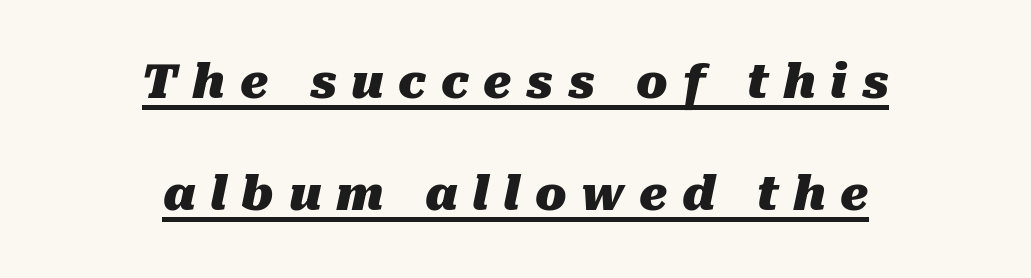
Q: Is the text bold? A: Yes.
Q: Is the text italic (slanted)? A: Yes, it leans right by about 10 degrees.
Q: Is the text underlined? A: Yes.
Q: How is the paragraph aligned? A: Centered.
Q: Is the spacing between letters normal or unusually wide? A: Unusually wide.
Q: Is the spacing between lines tight, normal or loose? A: Loose.
Q: Width (condensed, normal, or wide)? A: Normal.
Q: Stroke contrast? A: Medium.
Q: x-height? A: Medium.
Q: Monospaced? A: No.
